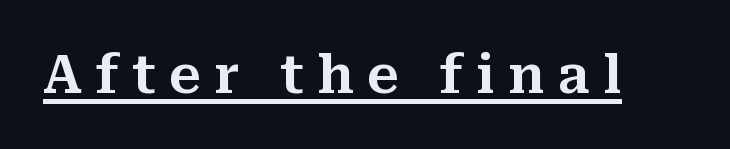
Q: Is the text italic (slanted)? A: No, it is upright.
Q: Is the typeface a serif or a sans-serif typeface? A: Serif.
Q: Is the text underlined? A: Yes.
Q: Is the spacing between letters normal or unusually wide? A: Unusually wide.
Q: Width (condensed, normal, or wide)? A: Normal.
Q: Stroke contrast? A: Medium.
Q: x-height? A: Medium.
Q: Monospaced? A: No.
